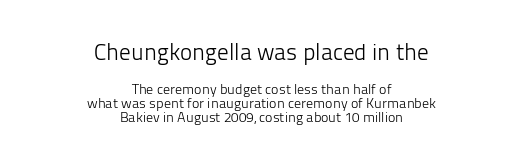
The passage shown stacks its lines with hardly any gap. The font is comparable to plain body text, perhaps lighter. Nothing unusual about the tracking: characters are spaced as the font intends. The initial chunk of copy outweighs the following chunk in type size. The foot of each line stays bare and open.
